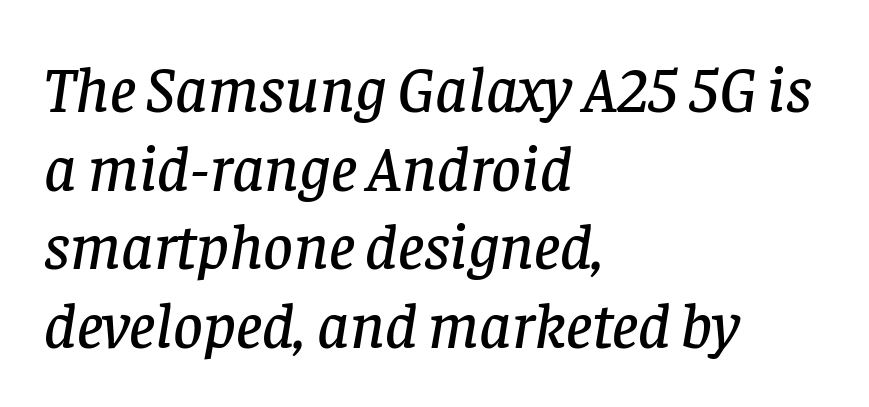
Q: Is the text italic (slanted)? A: Yes, it leans right by about 8 degrees.
Q: Is the typeface a serif or a sans-serif typeface? A: Serif.
Q: Is the text underlined? A: No.
Q: How is the paragraph aligned? A: Left-aligned.
Q: Is the spacing between letters normal or unusually wide? A: Normal.
Q: Width (condensed, normal, or wide)? A: Normal.
Q: Stroke contrast? A: Low.
Q: x-height? A: Large.
Q: Monospaced? A: No.
